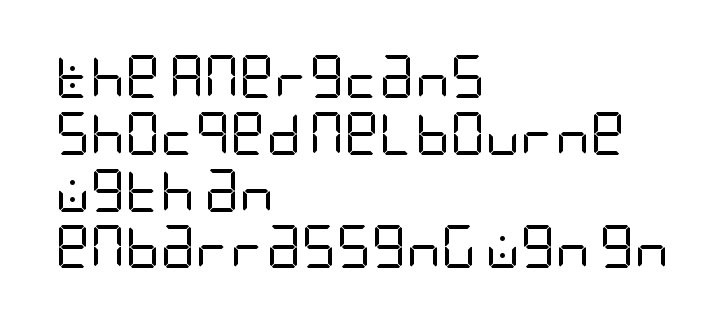
The image shows 43 px regular-weight, condensed sans-serif type, upright; set left-aligned, normal line spacing (1.32x), normal letter spacing, not underlined; low stroke contrast and a large x-height.
